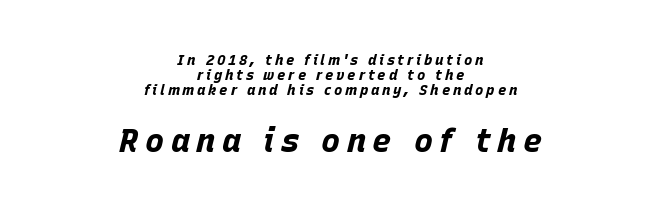
The image shows 32 px bold type, italic (leaning right); set centered, tight line spacing (1.06x), unusually wide letter spacing (+0.2 em), not underlined; the second (bottom) block is 2.29x larger; low stroke contrast and a large x-height.
